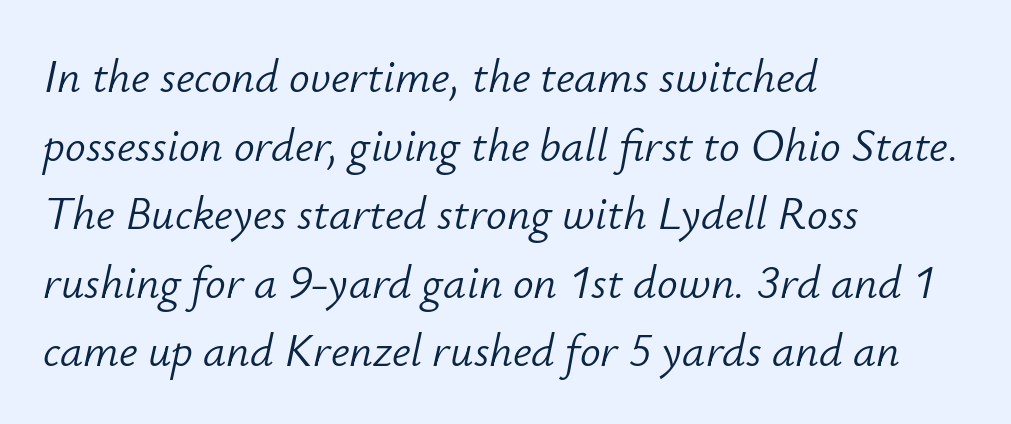
Normally led — the rows are evenly, conventionally spaced. The text carries the slant typical of an italic or oblique font. Each row of text sits above clean, open space. Looks like regular typesetting: each glyph gets only the width it needs. Reading down the block, your eye returns to a fixed left position each line.
